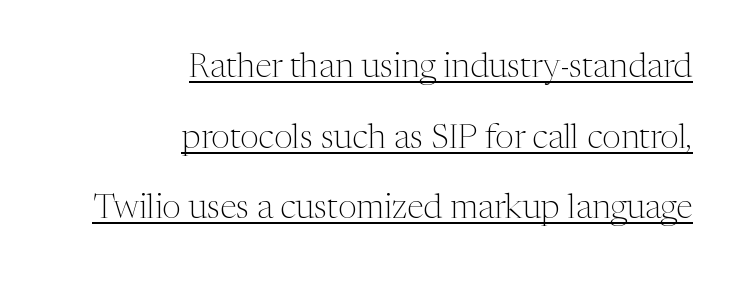
{"serif": "yes", "italic": "no", "bold": "no", "weight": "light", "width": "normal", "stroke_contrast": "medium", "x_height": "medium", "monospaced": "no", "underline": "yes", "align": "right", "line_spacing": "loose", "line_spacing_ratio": 2.08, "letter_spacing": "normal", "letter_spacing_em": 0.0, "glyph_px": 34}
